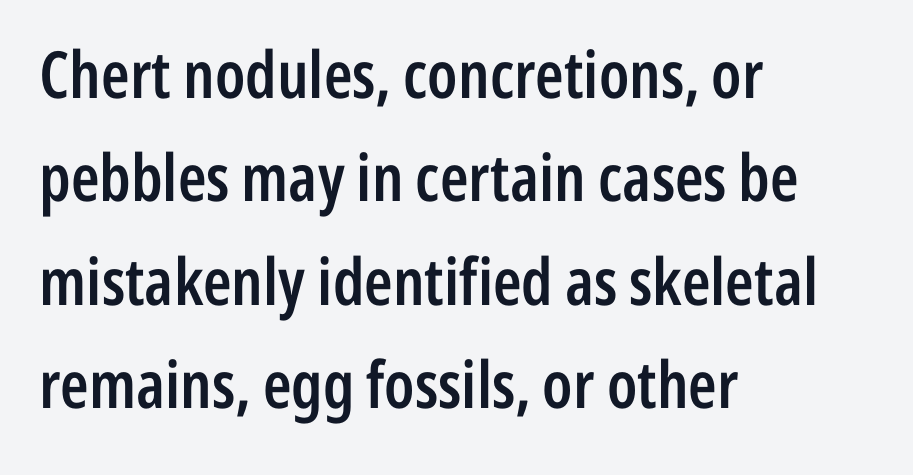
The image shows 65 px semibold, condensed sans-serif type, upright; set left-aligned, normal line spacing (1.59x), normal letter spacing, not underlined; low stroke contrast and a medium x-height.
